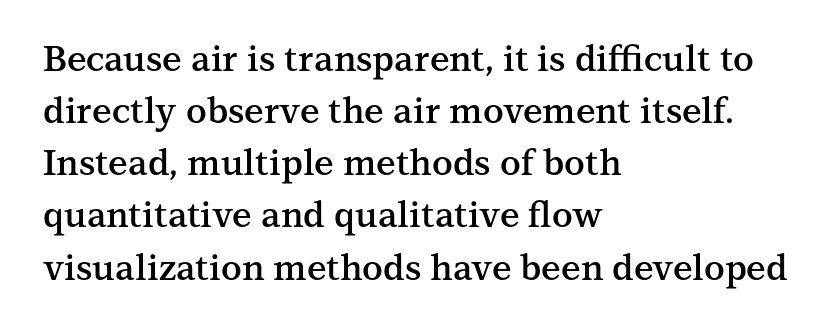
The characters display serif detailing at their extremities. Just letters on the line, the space beneath them empty. If you drew a line through each stem, it would be perfectly vertical. Varying glyph widths throughout — classic text-font behaviour.
